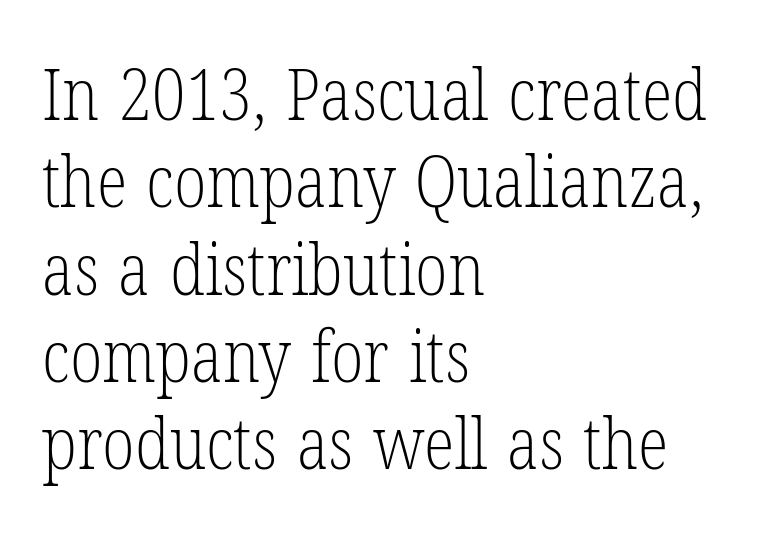
Q: Is the text bold? A: No.
Q: Is the text italic (slanted)? A: No, it is upright.
Q: Is the typeface a serif or a sans-serif typeface? A: Serif.
Q: Is the text underlined? A: No.
Q: How is the paragraph aligned? A: Left-aligned.
Q: Is the spacing between letters normal or unusually wide? A: Normal.
Q: Width (condensed, normal, or wide)? A: Condensed.
Q: Stroke contrast? A: Low.
Q: x-height? A: Medium.
Q: Monospaced? A: No.
